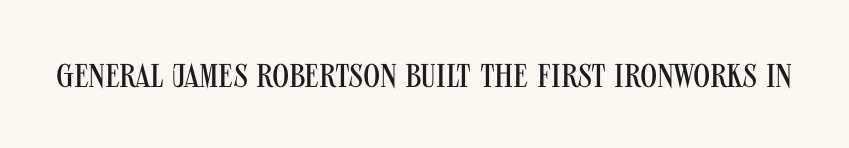
The image shows 33 px regular-weight, condensed sans-serif type, upright; set normal letter spacing, not underlined; medium stroke contrast and a large x-height.
